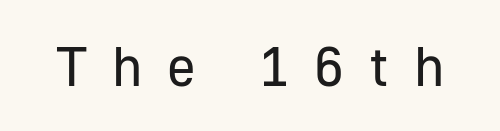
The image shows 55 px regular-weight sans-serif type, upright; set unusually wide letter spacing (+0.45 em), not underlined; low stroke contrast and a medium x-height.
